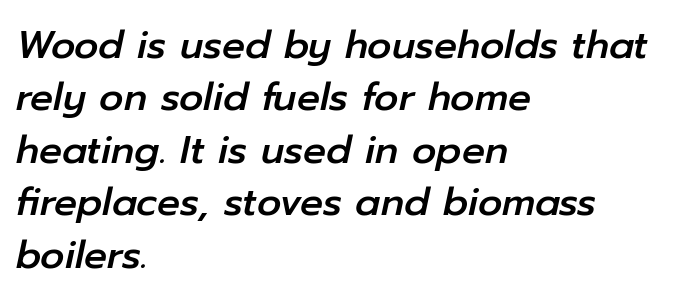
The ragged edge is on the right, which tells us the setting is flush left. How are the letters spaced? Ordinarily, with no added tracking. The block of text has a typical density, with ordinary space between rows. Each letter keeps its own natural width here, so spacing adapts to shape. Each row of text sits above clean, open space. Would a proofreader flag this as italicized? Yes.
